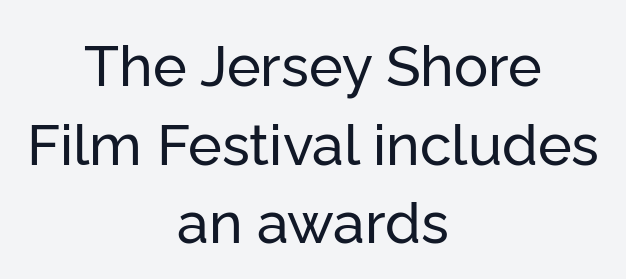
Q: Is the text italic (slanted)? A: No, it is upright.
Q: Is the typeface a serif or a sans-serif typeface? A: Sans-serif.
Q: Is the text underlined? A: No.
Q: How is the paragraph aligned? A: Centered.
Q: Is the spacing between letters normal or unusually wide? A: Normal.
Q: Is the spacing between lines tight, normal or loose? A: Normal.
Q: Width (condensed, normal, or wide)? A: Normal.
Q: Stroke contrast? A: Low.
Q: x-height? A: Medium.
Q: Monospaced? A: No.
